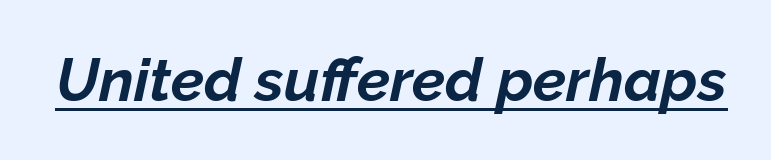
Q: Is the text bold? A: Yes.
Q: Is the text italic (slanted)? A: Yes, it leans right by about 12 degrees.
Q: Is the text underlined? A: Yes.
Q: Is the spacing between letters normal or unusually wide? A: Normal.
Q: Width (condensed, normal, or wide)? A: Normal.
Q: Stroke contrast? A: Low.
Q: x-height? A: Medium.
Q: Monospaced? A: No.
